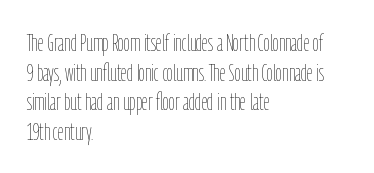
The image shows 24 px text type, upright; set left-aligned, line spacing 1.23x, normal letter spacing, not underlined.
